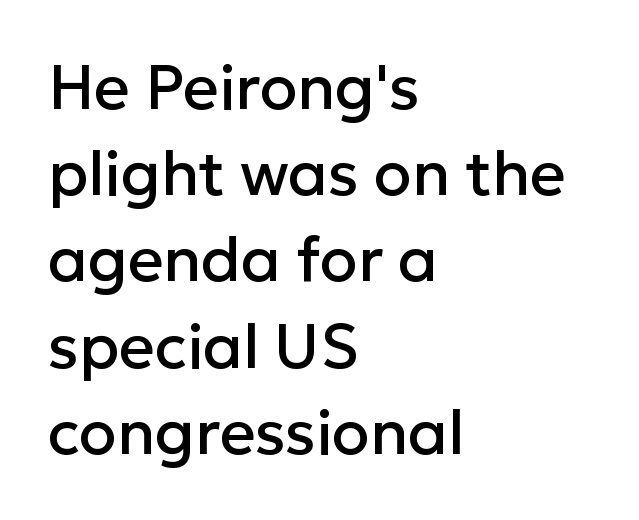
Q: Is the text italic (slanted)? A: No, it is upright.
Q: Is the typeface a serif or a sans-serif typeface? A: Sans-serif.
Q: Is the text underlined? A: No.
Q: How is the paragraph aligned? A: Left-aligned.
Q: Is the spacing between letters normal or unusually wide? A: Normal.
Q: Is the spacing between lines tight, normal or loose? A: Normal.
Q: Width (condensed, normal, or wide)? A: Normal.
Q: Stroke contrast? A: Low.
Q: x-height? A: Medium.
Q: Monospaced? A: No.
